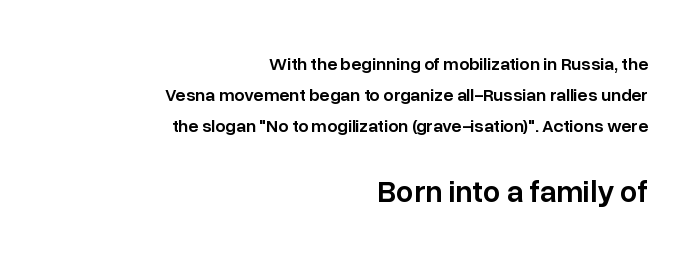
Q: Is the text bold? A: Semi-bold.
Q: Is the text italic (slanted)? A: No, it is upright.
Q: Is the typeface a serif or a sans-serif typeface? A: Sans-serif.
Q: Is the text underlined? A: No.
Q: How is the paragraph aligned? A: Right-aligned.
Q: Is the spacing between letters normal or unusually wide? A: Normal.
Q: Which block of text is set in a larger size, the first (top) or the second (bottom)? A: The second (bottom) one.
Q: Width (condensed, normal, or wide)? A: Normal.
Q: Stroke contrast? A: Low.
Q: x-height? A: Medium.
Q: Monospaced? A: No.
